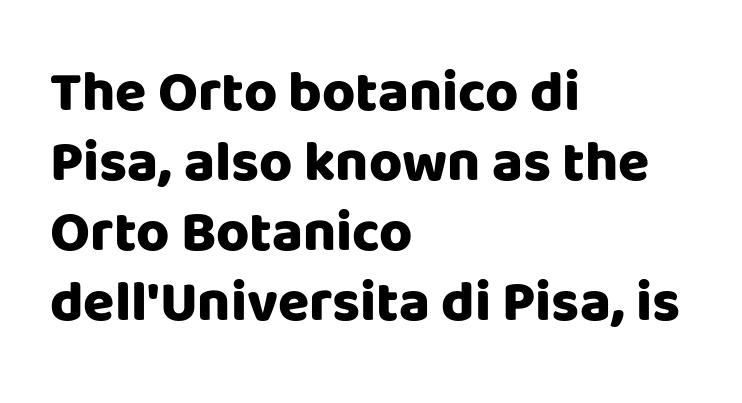
Every row of glyphs begins at an identical x-position on the left. Observe the ordinary spacing: letters are neighbours, not strangers. Proportional: the letters do not fall into vertical columns. Regarding serifs, this sample does without them. Each row of text sits above clean, open space.
